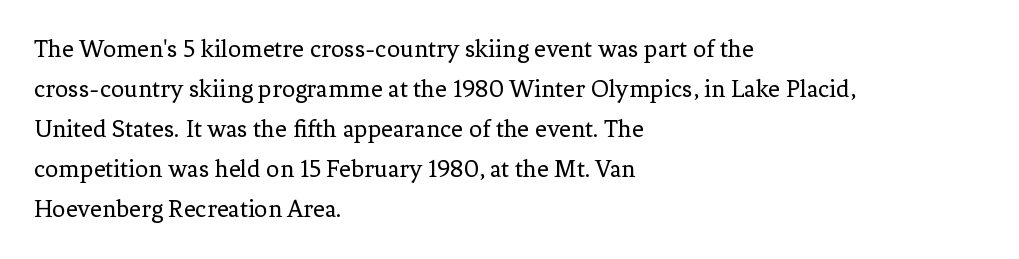
Q: Is the text bold? A: No.
Q: Is the text italic (slanted)? A: No, it is upright.
Q: Is the text underlined? A: No.
Q: How is the paragraph aligned? A: Left-aligned.
Q: Is the spacing between letters normal or unusually wide? A: Normal.
Q: Is the spacing between lines tight, normal or loose? A: Normal.
